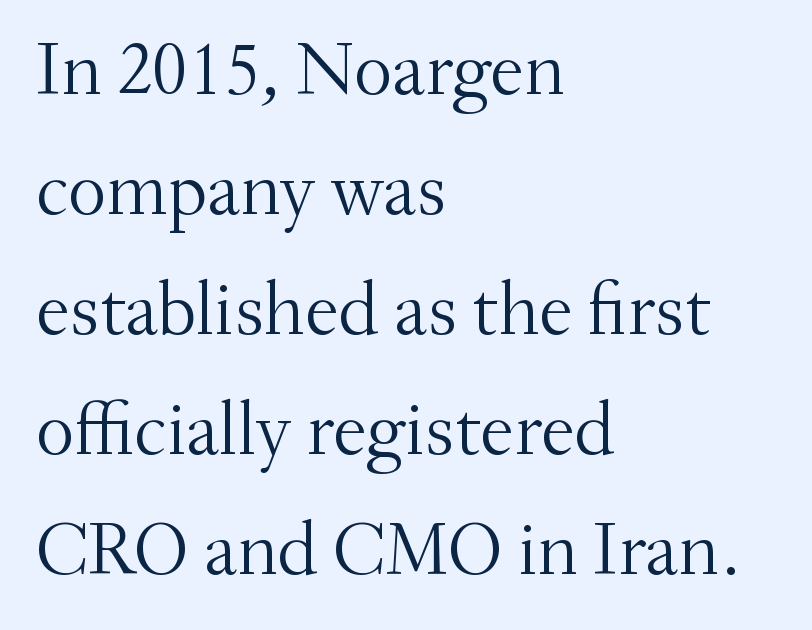
The image shows 76 px light serif type, upright; set left-aligned, normal line spacing (1.58x), normal letter spacing, not underlined; medium stroke contrast and a small x-height.
